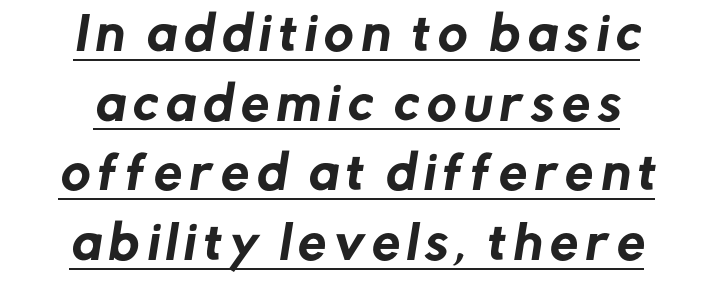
The image shows 45 px sans-serif type; set centered, normal line spacing (1.55x), underlined; low stroke contrast and a medium x-height.
